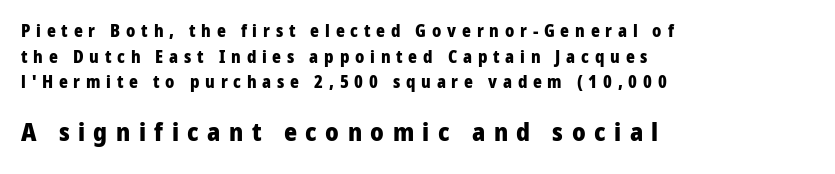
{"italic": "no", "bold": "yes", "underline": "no", "align": "left", "line_spacing": "normal", "line_spacing_ratio": 1.51, "letter_spacing": "wide", "letter_spacing_em": 0.34, "larger_block": "second", "size_ratio": 1.47, "glyph_px": 25}
